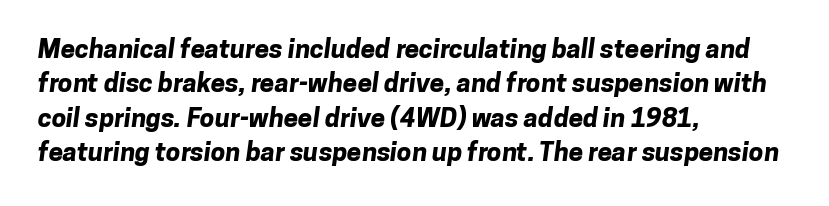
The image shows 26 px bold type; set left-aligned, normal line spacing (1.32x), normal letter spacing, not underlined.
